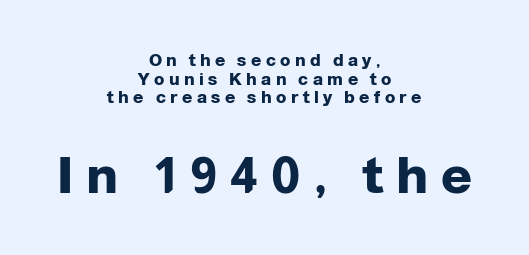
{"serif": "no", "italic": "no", "bold": "yes", "weight": "heavy", "width": "normal", "stroke_contrast": "low", "x_height": "medium", "monospaced": "no", "underline": "no", "align": "center", "line_spacing": "tight", "line_spacing_ratio": 1.09, "letter_spacing": "wide", "letter_spacing_em": 0.26, "larger_block": "second", "size_ratio": 3.0, "glyph_px": 51}
